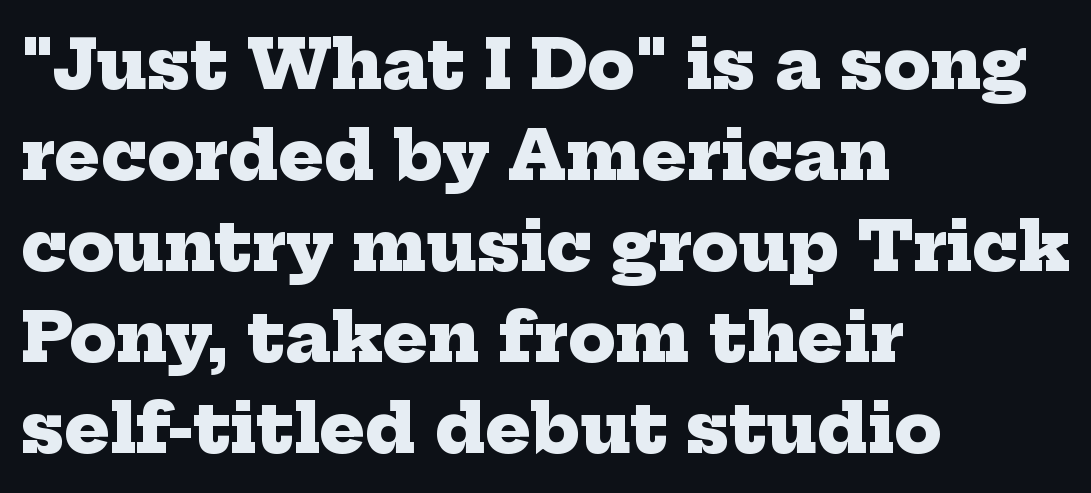
Leftover space on each line is placed entirely after the last word. The type family on display is of the serif kind. The passage shown is not underscored anywhere. A typesetter would call this proportional, since set widths differ per character. If you measured baseline to baseline, you'd find a middling distance.
